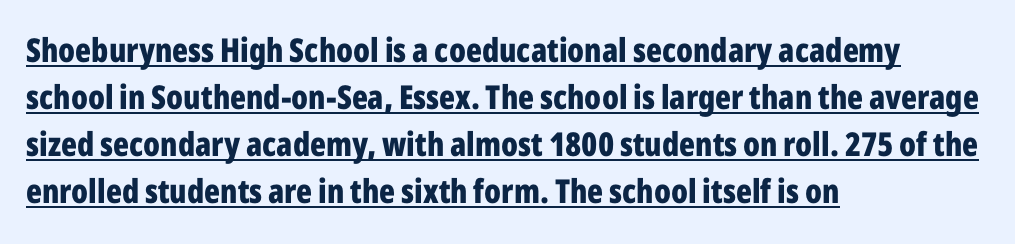
The image shows 33 px bold, condensed sans-serif type, upright; set left-aligned, normal line spacing (1.42x), normal letter spacing, underlined; low stroke contrast and a medium x-height.
